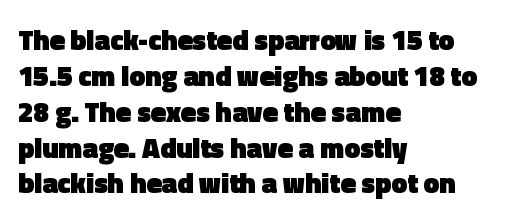
The image shows 28 px heavy sans-serif type, upright; set left-aligned, normal line spacing (1.28x), normal letter spacing, not underlined; a medium x-height.
